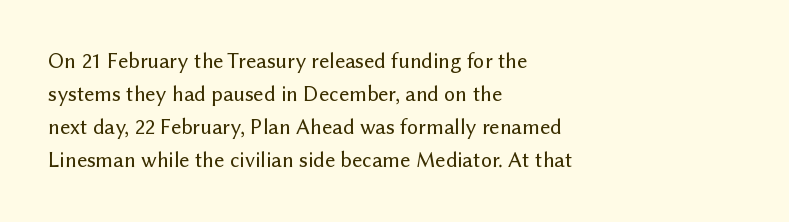
The image shows 22 px text type, upright; set left-aligned, normal line spacing (1.5x), normal letter spacing, not underlined.
